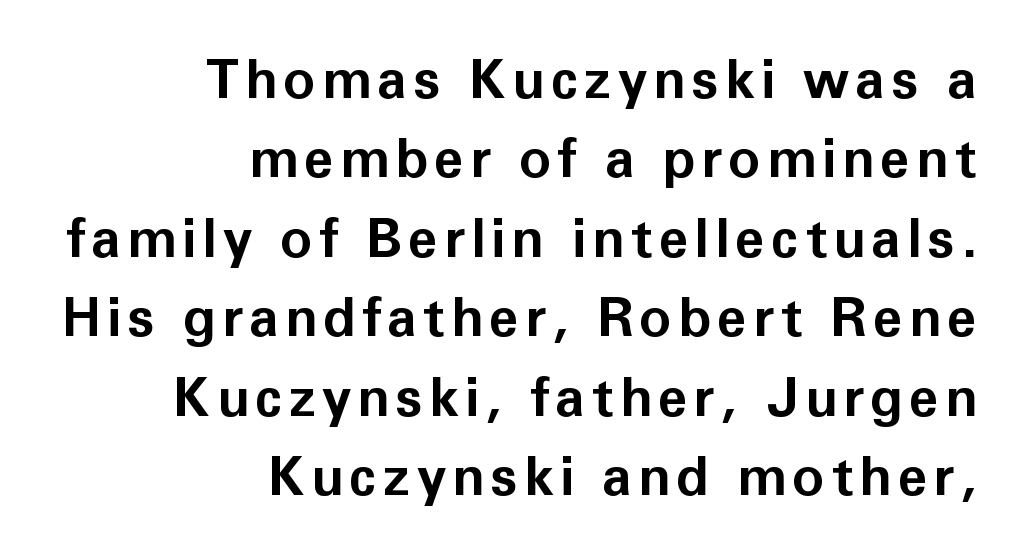
The image shows 54 px bold sans-serif type, upright; set right-aligned, normal line spacing (1.47x), not underlined; low stroke contrast and a medium x-height.
